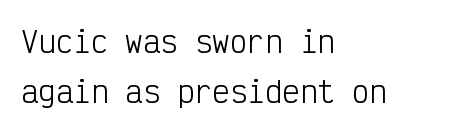
On a weight scale, this lands at 450 or below. Classification — sans serif. Nothing unusual about the tracking: characters are spaced as the font intends. Posture: vertical. This rendering features lettering with no underline.
